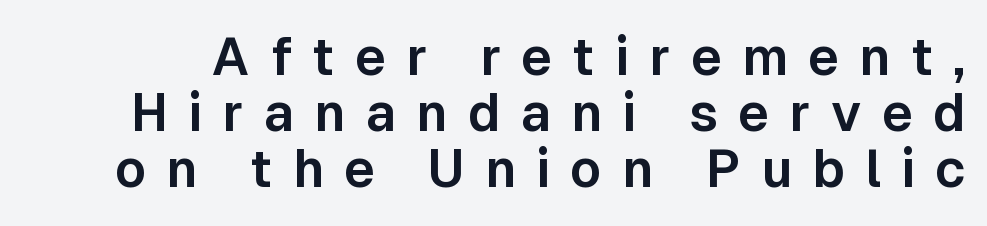
Tightly led — the rows are bunched. Varying glyph widths throughout — classic text-font behaviour. Underline: absent. These lines have a slow, spaced-out rhythm from letter to letter.
